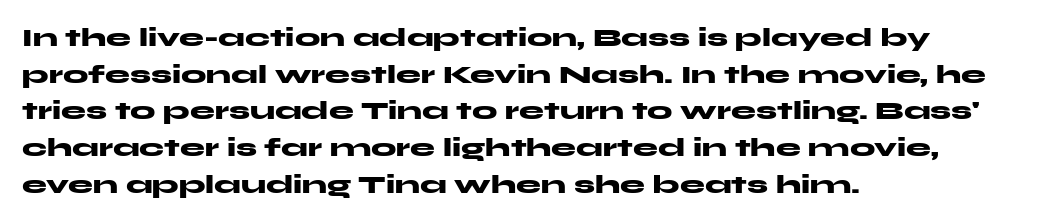
Q: Is the text bold? A: Yes.
Q: Is the text italic (slanted)? A: No, it is upright.
Q: Is the text underlined? A: No.
Q: How is the paragraph aligned? A: Left-aligned.
Q: Is the spacing between letters normal or unusually wide? A: Normal.
Q: Is the spacing between lines tight, normal or loose? A: Normal.
